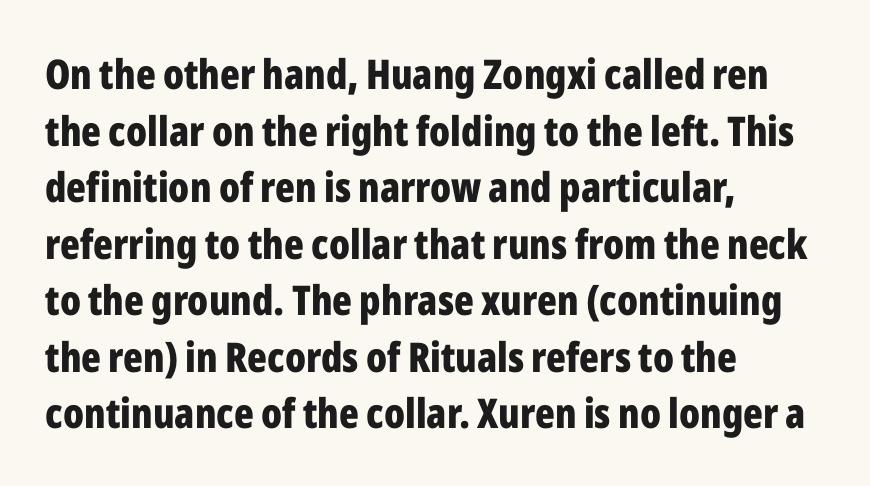
Reading down the block, your eye returns to a fixed left position each line. The passage shown is typeset with a sans-serif family. Heft: maximum for text — a bold. Posture: vertical. The rendering uses natural spacing where letterforms have individual widths.
